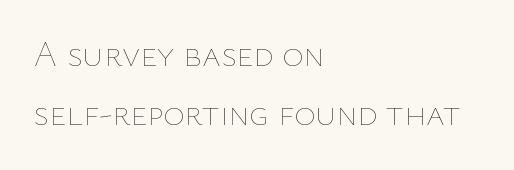
The image shows 36 px thin type, upright; set left-aligned, normal line spacing (1.64x), normal letter spacing, not underlined; low stroke contrast and a medium x-height.
